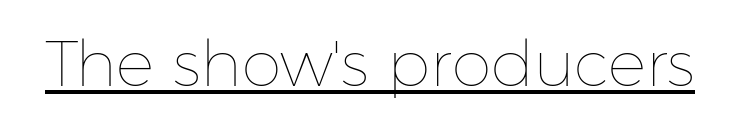
Underlining? Definitely there. Tracking here is standard; glyphs follow each other at the usual distance. This sample has the flowing, uneven cadence of proportional lettering. Summary of weight: not heavy and not bold.
